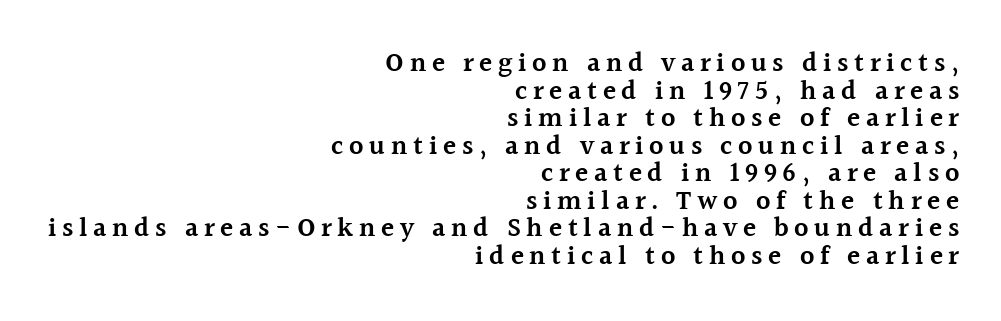
{"italic": "no", "bold": "semi", "underline": "no", "align": "right", "line_spacing": "tight", "line_spacing_ratio": 1.02, "letter_spacing": "wide", "letter_spacing_em": 0.21, "glyph_px": 27}
